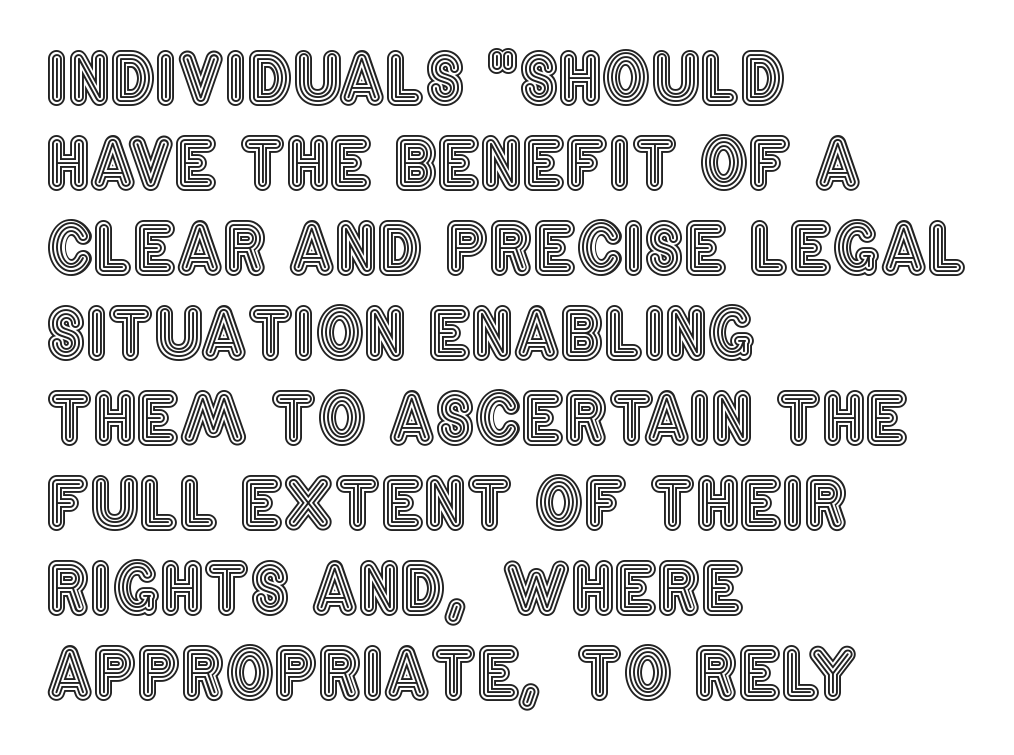
The image shows 68 px condensed type, upright; set left-aligned, normal line spacing (1.25x), normal letter spacing, not underlined; a large x-height.
